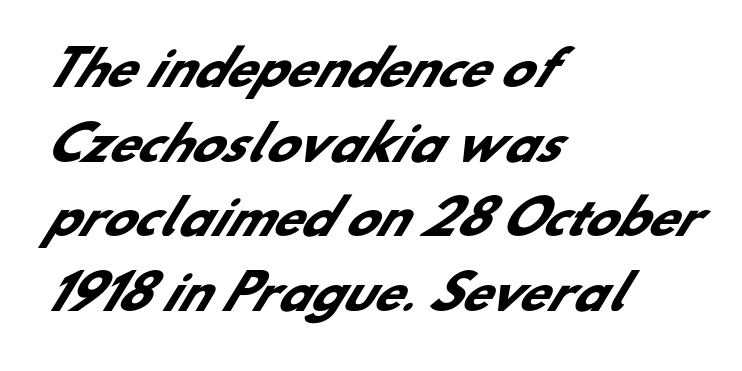
The image shows 47 px heavy sans-serif type; set left-aligned, normal line spacing (1.59x), normal letter spacing, not underlined; low stroke contrast and a small x-height.
